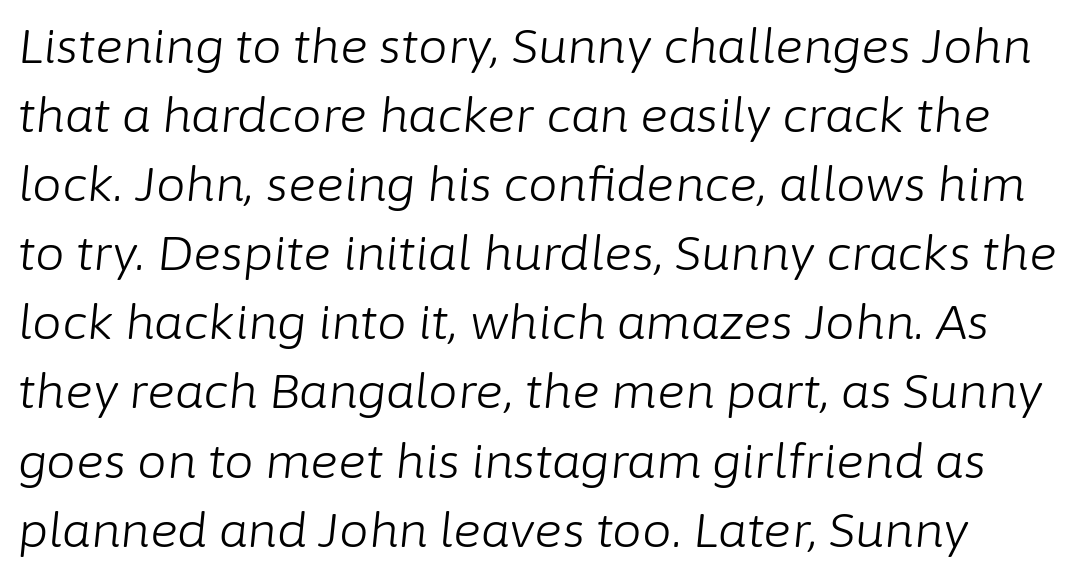
The image shows 47 px light type, italic (leaning right); set normal line spacing (1.47x), normal letter spacing, not underlined; low stroke contrast and a medium x-height.
